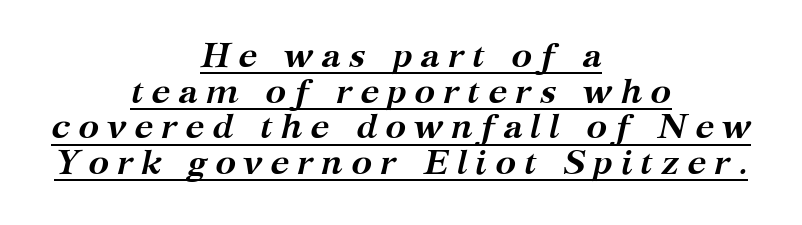
The image shows 35 px semibold serif type, italic (leaning right); set centered, tight line spacing (1.02x), unusually wide letter spacing (+0.22 em), underlined; medium stroke contrast and a medium x-height.
